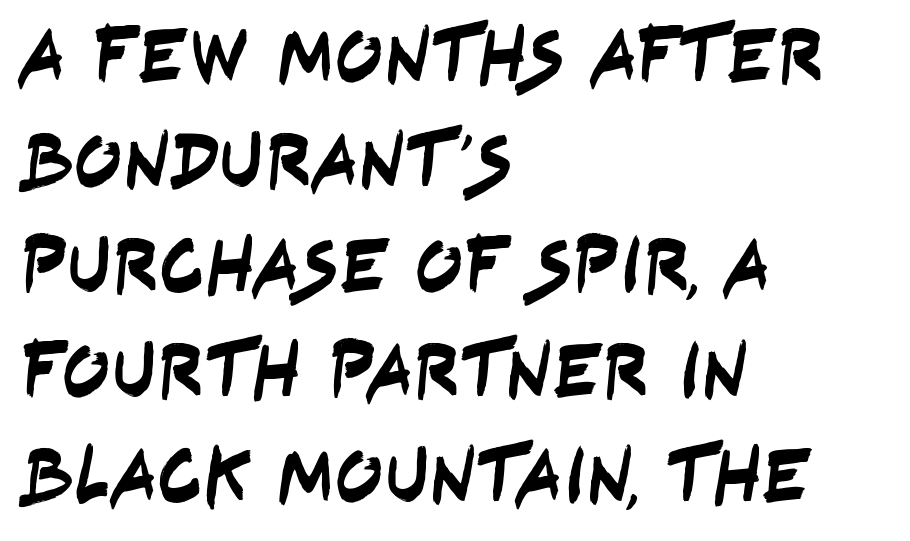
{"serif": "no", "width": "condensed", "stroke_contrast": "low", "x_height": "large", "monospaced": "no", "underline": "no", "align": "left", "line_spacing": "normal", "line_spacing_ratio": 1.33, "letter_spacing": "normal", "letter_spacing_em": 0.0, "glyph_px": 79}
